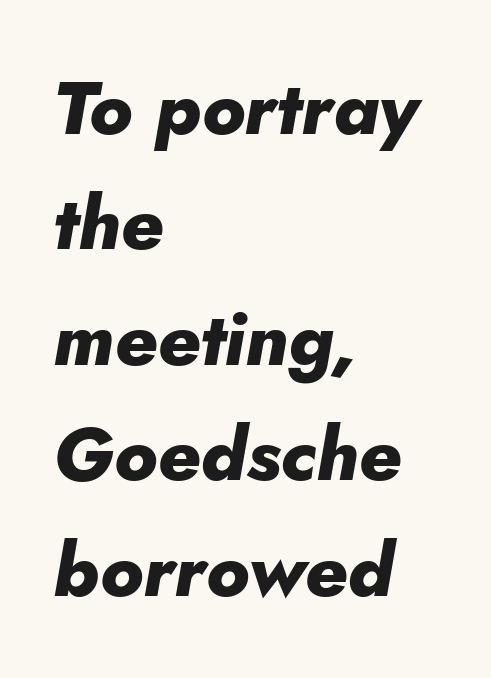
{"italic": "yes", "lean": "right", "slant_degrees": 10, "bold": "yes", "weight": "heavy", "width": "normal", "stroke_contrast": "low", "x_height": "small", "monospaced": "no", "underline": "no", "align": "left", "line_spacing": "normal", "line_spacing_ratio": 1.54, "letter_spacing": "normal", "letter_spacing_em": 0.0, "glyph_px": 75}
